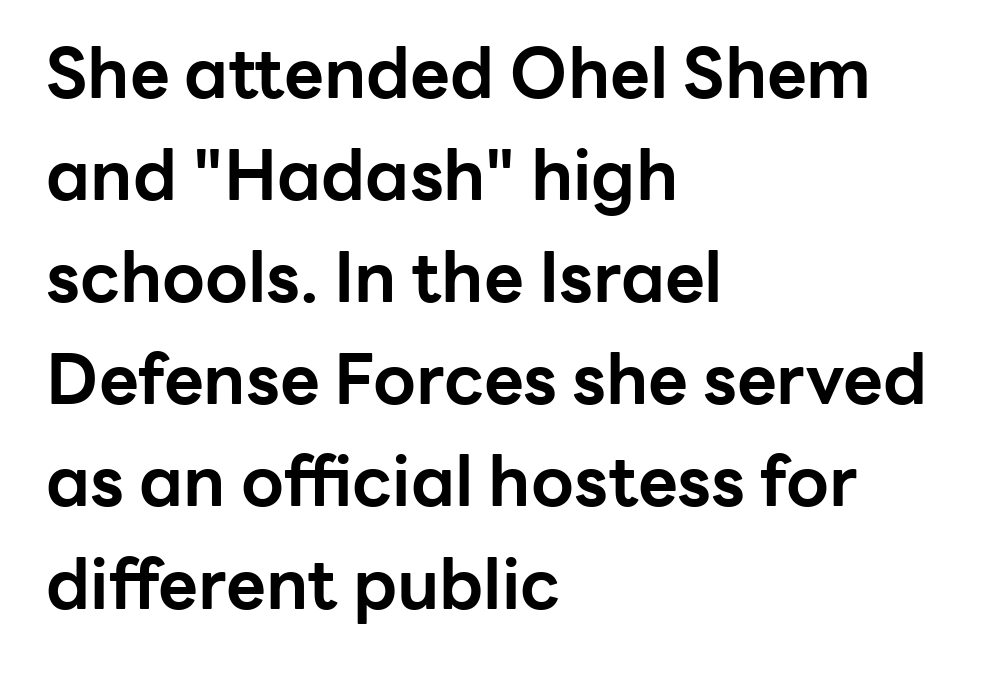
Q: Is the text bold? A: Yes.
Q: Is the text italic (slanted)? A: No, it is upright.
Q: Is the typeface a serif or a sans-serif typeface? A: Sans-serif.
Q: Is the text underlined? A: No.
Q: How is the paragraph aligned? A: Left-aligned.
Q: Is the spacing between letters normal or unusually wide? A: Normal.
Q: Is the spacing between lines tight, normal or loose? A: Normal.
Q: Width (condensed, normal, or wide)? A: Normal.
Q: Stroke contrast? A: Low.
Q: x-height? A: Medium.
Q: Monospaced? A: No.
